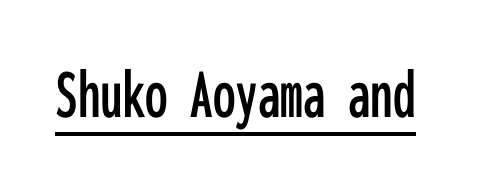
{"serif": "no", "italic": "no", "width": "condensed", "stroke_contrast": "low", "x_height": "medium", "monospaced": "yes", "underline": "yes", "letter_spacing": "normal", "letter_spacing_em": 0.0, "glyph_px": 72}
